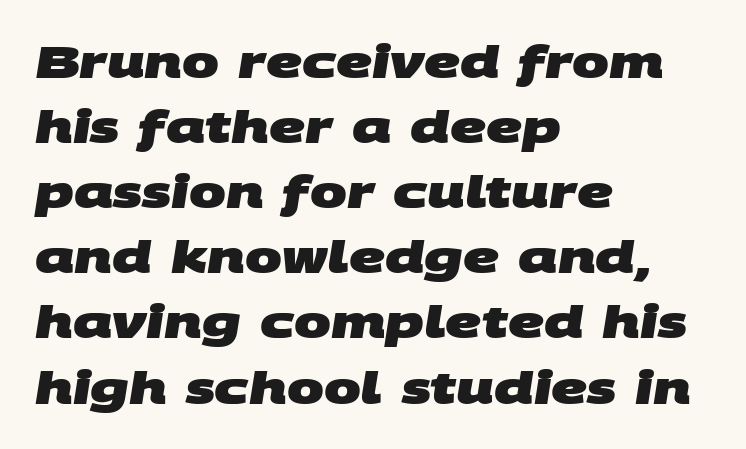
{"serif": "no", "bold": "yes", "weight": "heavy", "width": "wide", "stroke_contrast": "medium", "x_height": "large", "monospaced": "no", "underline": "no", "align": "left", "line_spacing": "normal", "line_spacing_ratio": 1.48, "letter_spacing": "normal", "letter_spacing_em": 0.0, "glyph_px": 44}
